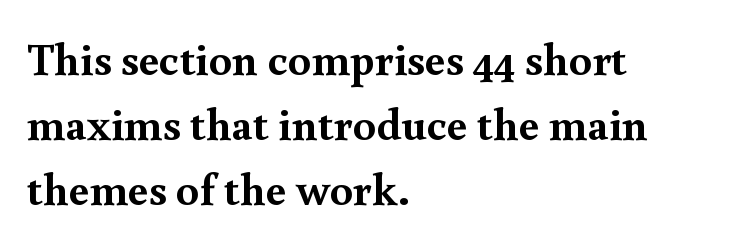
The baseline area is clear. Spacing verdict: proportional, widths tailored to each character. In terms of letterform style, serifs are clearly present. Heavy, bold letterforms. Posture: vertical. Notice how descenders clear the ascenders below comfortably — that's standard leading.
